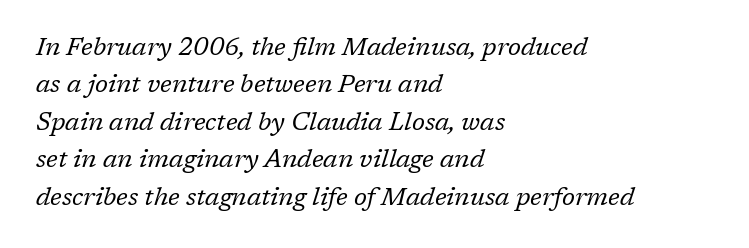
The characters are drawn with everyday or finer stroke widths. The glyphs look as if they've been sheared to an angle. What stands out about the letter spacing? Nothing — it is the standard amount. Underlining? Definitely not there. One glance says typical: line gaps are just what's usual.
